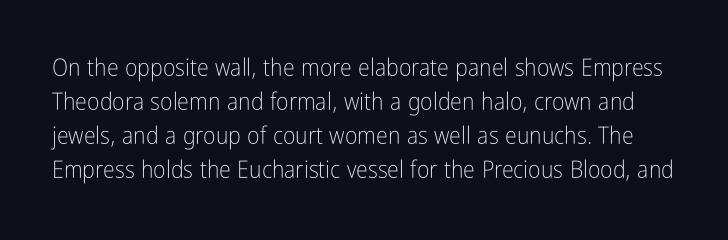
Words float on clear page, feet unadorned. This reads as an unemphasized weight, regular at the heaviest. Successive baselines arrive at the customary interval. Tall strokes in this sample are plumb rather than angled. What stands out about the letter spacing? Nothing — it is the standard amount.
